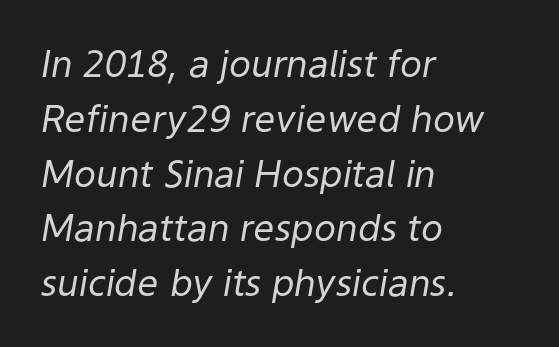
Each word holds together tightly as a unit, with standard inter-letter gaps. The foot of each line stays bare and open. An italicized treatment has been applied to the whole sample. The typeface has the unassuming heft of standard copy or less.
